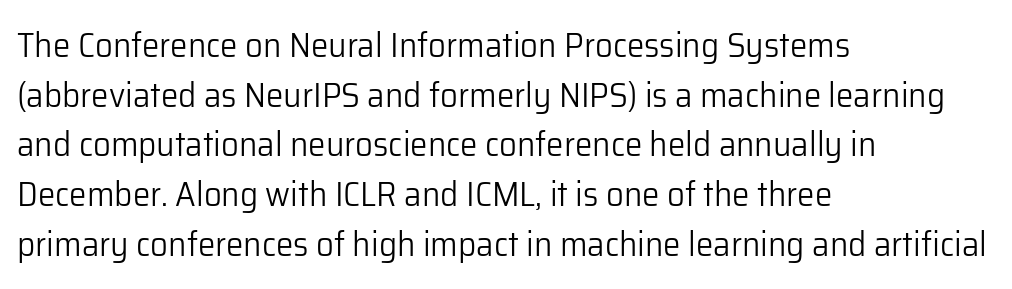
The image shows 35 px light sans-serif type, upright; set left-aligned, normal line spacing (1.42x), normal letter spacing, not underlined; low stroke contrast and a medium x-height.
